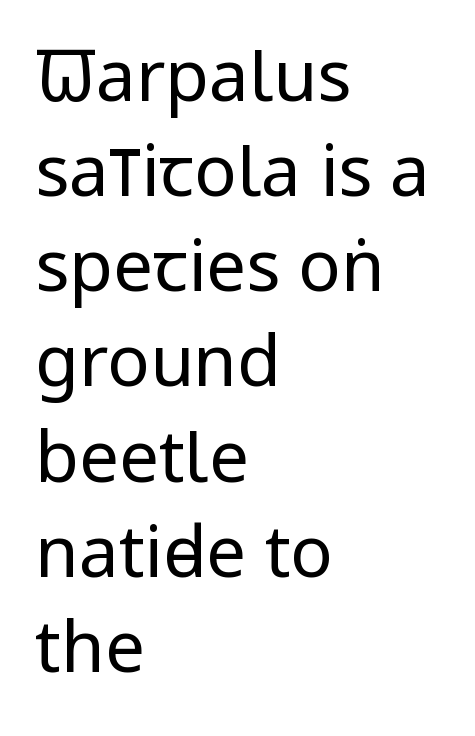
Q: Is the text bold? A: No.
Q: Is the text italic (slanted)? A: No, it is upright.
Q: Is the typeface a serif or a sans-serif typeface? A: Sans-serif.
Q: Is the text underlined? A: No.
Q: How is the paragraph aligned? A: Left-aligned.
Q: Is the spacing between letters normal or unusually wide? A: Normal.
Q: Is the spacing between lines tight, normal or loose? A: Normal.
Q: Width (condensed, normal, or wide)? A: Condensed.
Q: Stroke contrast? A: Low.
Q: x-height? A: Large.
Q: Monospaced? A: No.
